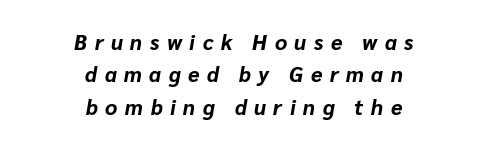
{"italic": "yes", "lean": "right", "slant_degrees": 10, "bold": "yes", "underline": "no", "align": "center", "line_spacing": "normal", "line_spacing_ratio": 1.54, "letter_spacing": "wide", "letter_spacing_em": 0.36, "glyph_px": 21}
